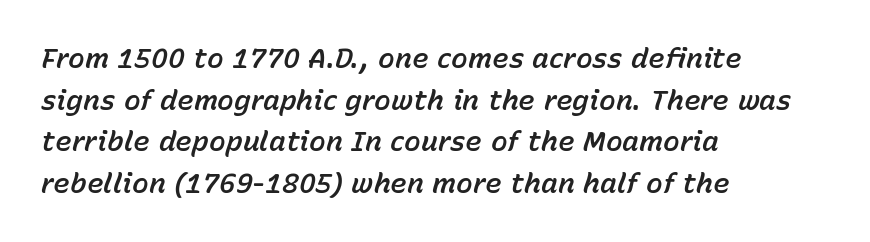
Does extra space separate the letters? No, they use regular spacing. These lines are set flush left with a ragged right edge. The font's italic variant was chosen for this text. Rule under the text: the space is simply empty. Each new line begins a customary step beneath the previous one.
